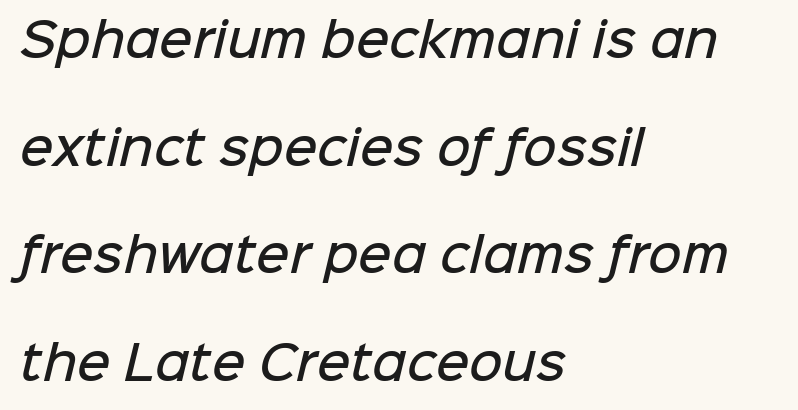
Vertical spacing — loose. This rendering employs a face without finishing strokes, i.e., a sans-serif. Students, note that the glyphs here touch the page at normal intervals. The face used here is proportionally spaced, like ordinary book or web type.
